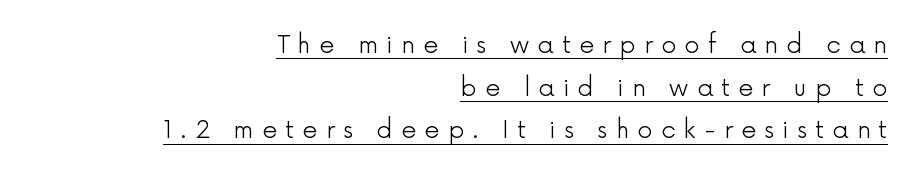
Q: Is the text bold? A: No.
Q: Is the text italic (slanted)? A: No, it is upright.
Q: Is the text underlined? A: Yes.
Q: How is the paragraph aligned? A: Right-aligned.
Q: Is the spacing between letters normal or unusually wide? A: Unusually wide.
